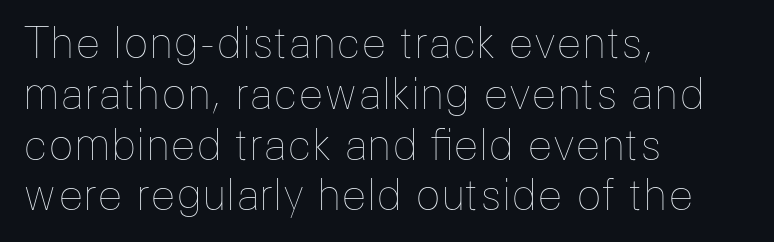
The image shows 42 px thin type, upright; set left-aligned, line spacing 1.21x, normal letter spacing, not underlined; low stroke contrast and a medium x-height.
